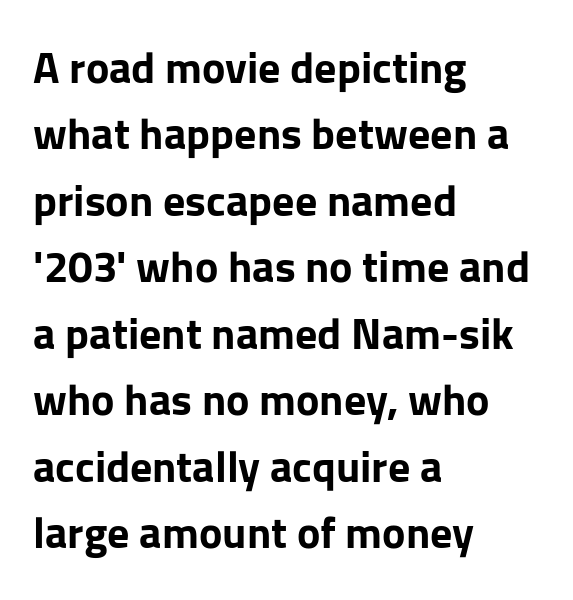
Unlike a traditional serif, this face leaves its strokes unadorned. The line-height multiplier appears to be the usual default. Every letter is thick-stroked: bold, no question. The axis of the letterforms is exactly vertical. The rendering anchors every line to the left-hand side. Characters follow at the spacing the type designer built in.
